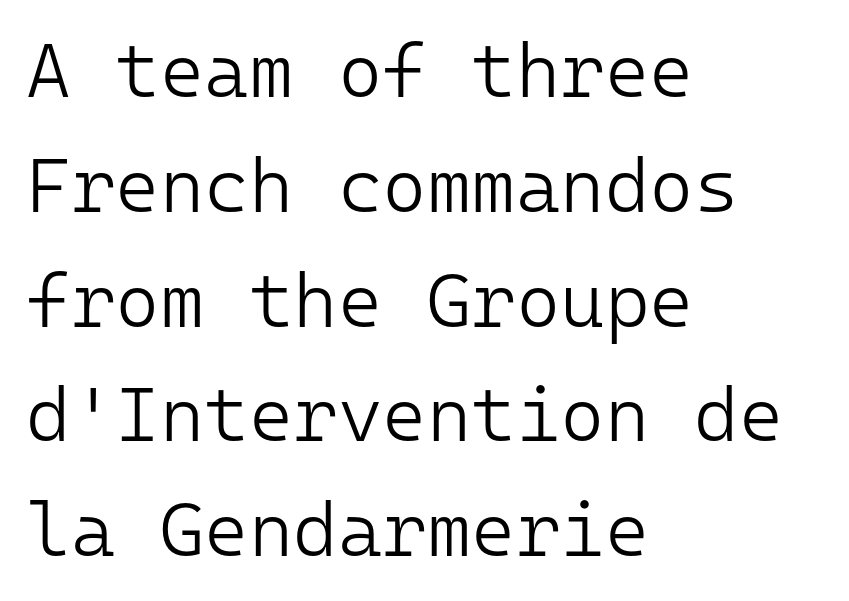
{"serif": "no", "italic": "no", "bold": "no", "weight": "light", "width": "normal", "stroke_contrast": "low", "x_height": "medium", "monospaced": "yes", "underline": "no", "align": "left", "line_spacing": "normal", "line_spacing_ratio": 1.51, "letter_spacing": "normal", "letter_spacing_em": 0.0, "glyph_px": 76}
